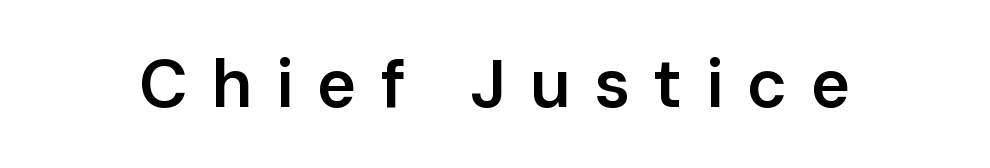
{"serif": "no", "italic": "no", "bold": "semi", "weight": "semibold", "width": "normal", "stroke_contrast": "low", "x_height": "medium", "monospaced": "no", "underline": "no", "letter_spacing": "wide", "letter_spacing_em": 0.34, "glyph_px": 68}
